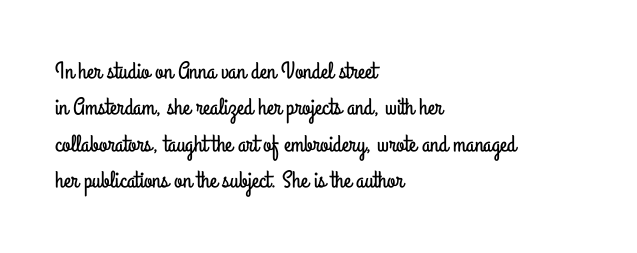
The image shows 24 px text type, upright; set left-aligned, normal line spacing (1.52x), normal letter spacing, not underlined.
